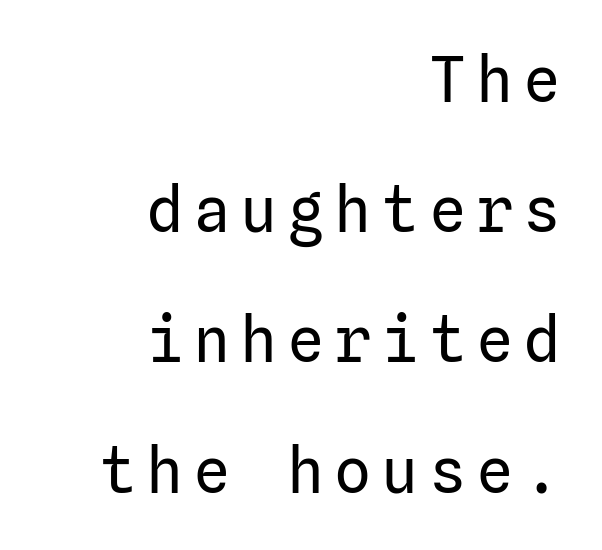
Q: Is the text bold? A: No.
Q: Is the text italic (slanted)? A: No, it is upright.
Q: Is the typeface a serif or a sans-serif typeface? A: Sans-serif.
Q: Is the text underlined? A: No.
Q: How is the paragraph aligned? A: Right-aligned.
Q: Is the spacing between lines tight, normal or loose? A: Loose.
Q: Width (condensed, normal, or wide)? A: Normal.
Q: Stroke contrast? A: Low.
Q: x-height? A: Medium.
